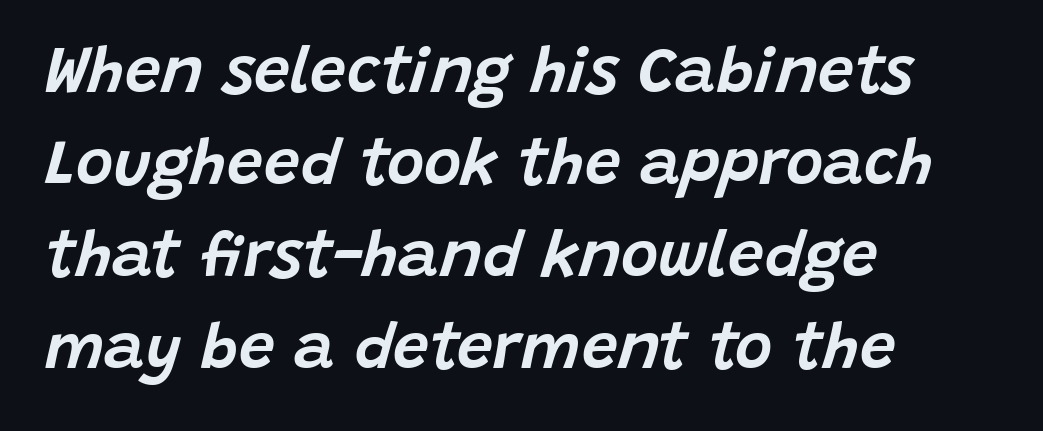
Nothing unusual about the tracking: characters are spaced as the font intends. Looks like regular typesetting: each glyph gets only the width it needs. Quick note: interline space is typical. Has an underline been added? It has not. The typesetter chose a ragged-right arrangement here. Emphasis-style slanted type is in use.
